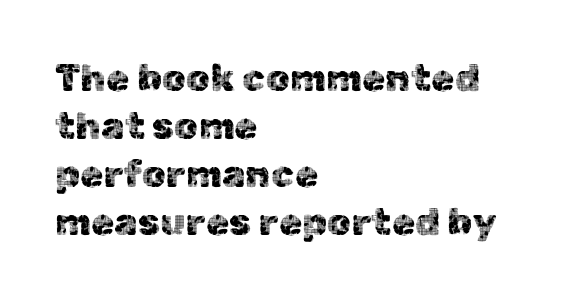
Font category for this specimen: sans-serif. Typeset ragged right — the left edge is the straight one. Characters remain perfectly vertical along every line. Type without underlining. Character widths vary here, with narrow letters taking less room than wide ones.
